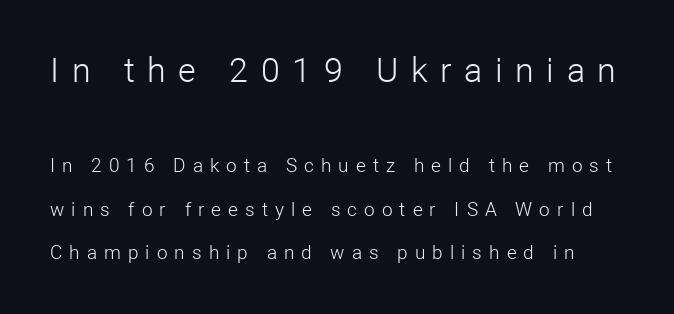
The designer gave the opening block more size than the closing block. The font family rendered here belongs to the sans-serif group. The gap between lines stays unmarked. The horizontal fit of the characters is loose and conspicuously gappy. The font sits on the lighter half of the weight spectrum, regular included. Airy leading.
